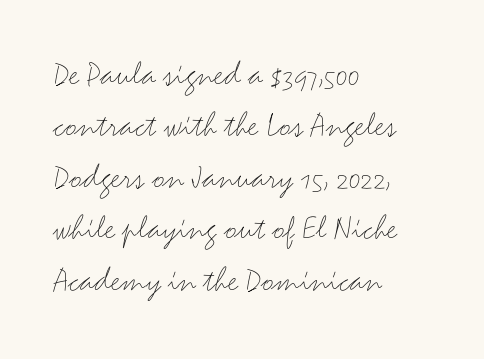
The image shows 36 px light, wide sans-serif type; set left-aligned, normal line spacing (1.43x), normal letter spacing, not underlined; medium stroke contrast and a small x-height.
